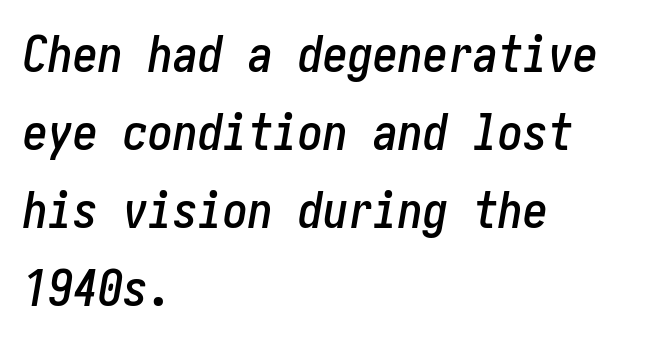
Q: Is the text italic (slanted)? A: Yes, it leans right by about 10 degrees.
Q: Is the text underlined? A: No.
Q: How is the paragraph aligned? A: Left-aligned.
Q: Is the spacing between letters normal or unusually wide? A: Normal.
Q: Is the spacing between lines tight, normal or loose? A: Normal.
Q: Width (condensed, normal, or wide)? A: Condensed.
Q: Stroke contrast? A: Low.
Q: x-height? A: Medium.
